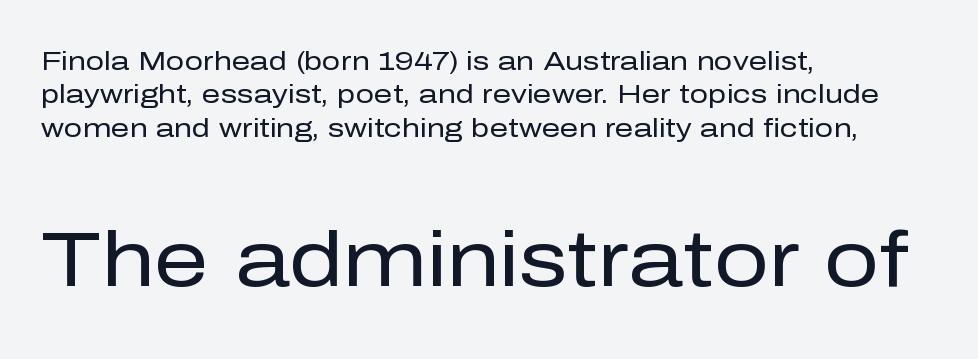
{"serif": "no", "italic": "no", "bold": "no", "weight": "regular", "width": "normal", "stroke_contrast": "low", "x_height": "medium", "monospaced": "no", "underline": "no", "align": "left", "line_spacing": "normal", "line_spacing_ratio": 1.28, "letter_spacing": "normal", "letter_spacing_em": 0.0, "larger_block": "second", "size_ratio": 2.96, "glyph_px": 77}
